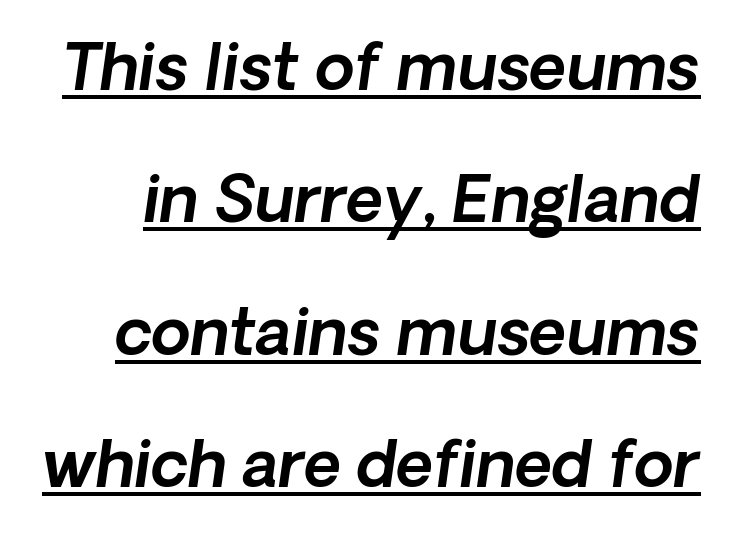
Q: Is the text italic (slanted)? A: Yes, it leans right by about 8 degrees.
Q: Is the text underlined? A: Yes.
Q: Is the spacing between letters normal or unusually wide? A: Normal.
Q: Is the spacing between lines tight, normal or loose? A: Loose.
Q: Width (condensed, normal, or wide)? A: Normal.
Q: x-height? A: Medium.
Q: Monospaced? A: No.
